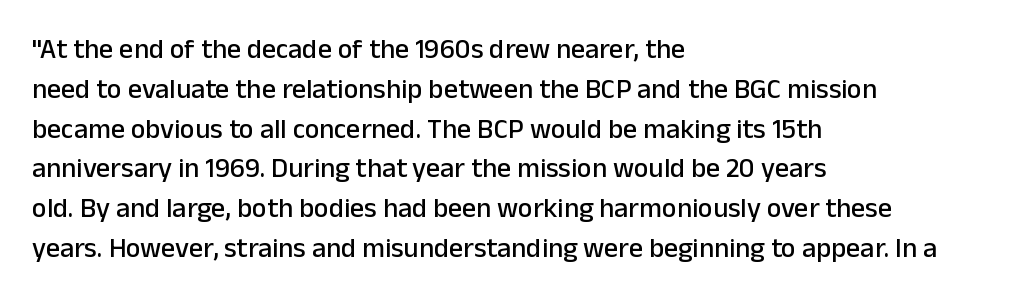
{"serif": "no", "italic": "no", "width": "normal", "stroke_contrast": "low", "x_height": "medium", "monospaced": "no", "underline": "no", "align": "left", "line_spacing": "normal", "line_spacing_ratio": 1.42, "letter_spacing": "normal", "letter_spacing_em": 0.0, "glyph_px": 28}
